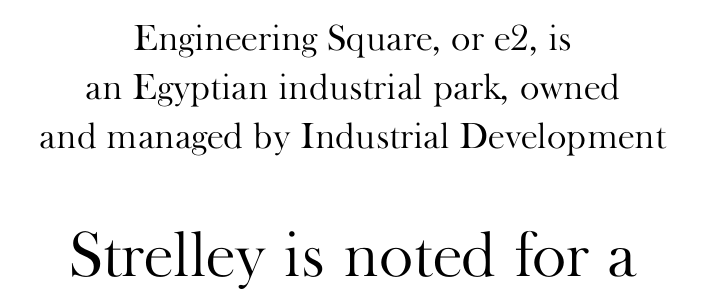
Nothing unusual about the tracking: characters are spaced as the font intends. Ascenders rise straight up at ninety degrees. The space beneath each line is pristine and unruled. Line starts and ends both wander, symmetrically. Note: smaller setting up top, larger setting below.
